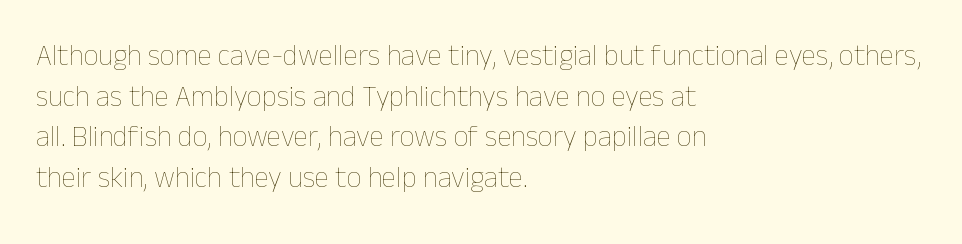
The image shows 29 px thin type, upright; set left-aligned, normal line spacing (1.4x), normal letter spacing, not underlined; low stroke contrast and a medium x-height.
